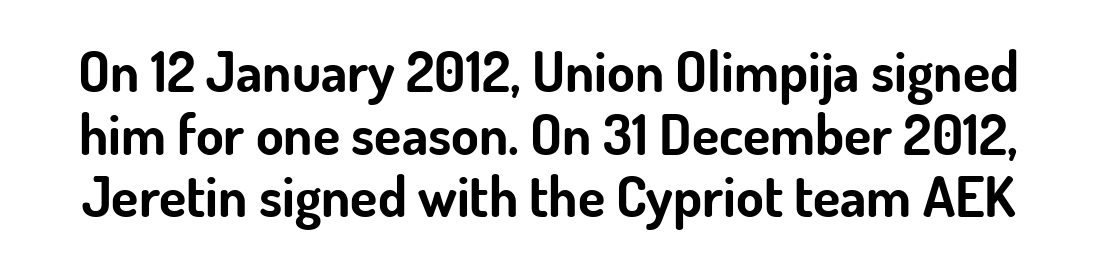
The image shows 56 px bold sans-serif type, upright; set tight line spacing (1.12x), normal letter spacing, not underlined; low stroke contrast and a small x-height.
